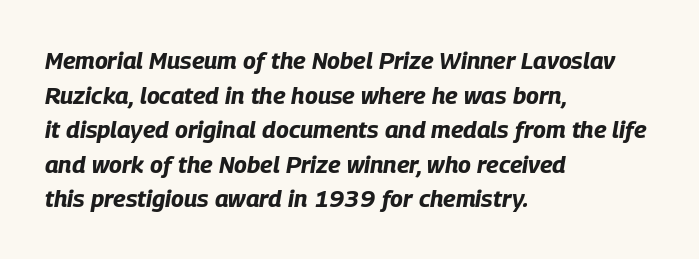
One-word summary of the alignment: left. The glyphs look as if they've been sheared to an angle. A dark, heavy texture on the line: the type is bold. The zone under the glyphs is completely vacant. A typesetter would call this zero additional tracking.
